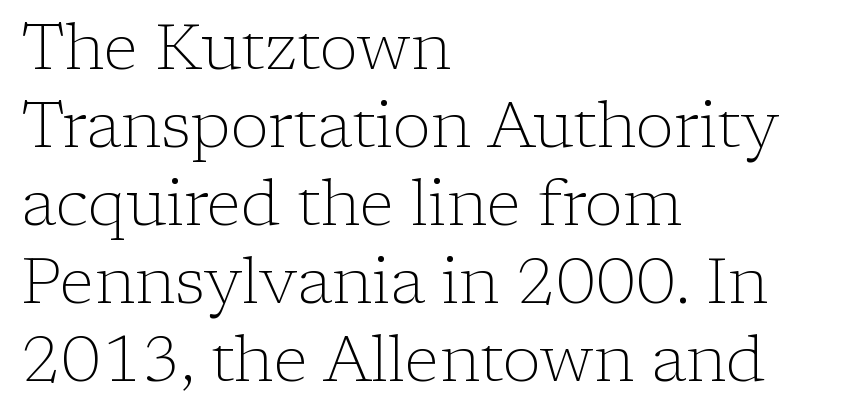
{"serif": "yes", "italic": "no", "bold": "no", "weight": "light", "width": "normal", "stroke_contrast": "low", "x_height": "medium", "monospaced": "no", "underline": "no", "align": "left", "line_spacing_ratio": 1.22, "letter_spacing": "normal", "letter_spacing_em": 0.0, "glyph_px": 64}
